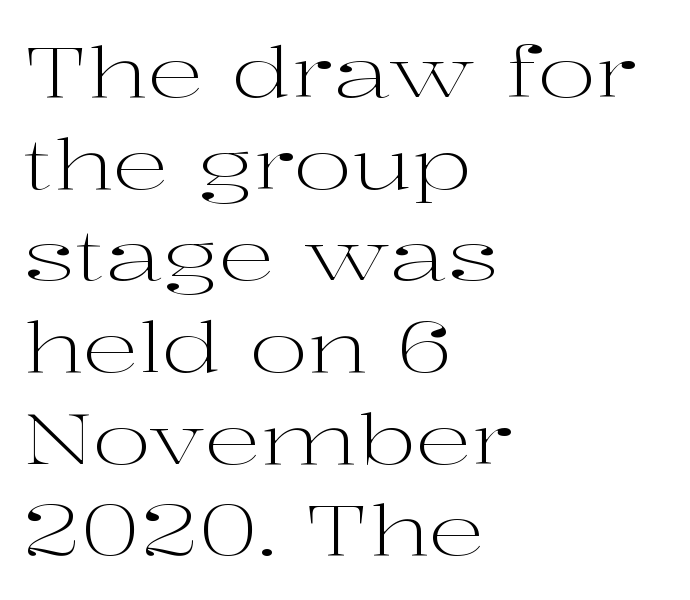
{"serif": "yes", "italic": "no", "bold": "no", "weight": "light", "width": "wide", "stroke_contrast": "high", "x_height": "medium", "monospaced": "no", "underline": "no", "align": "left", "line_spacing": "normal", "line_spacing_ratio": 1.31, "letter_spacing": "normal", "letter_spacing_em": 0.0, "glyph_px": 70}
